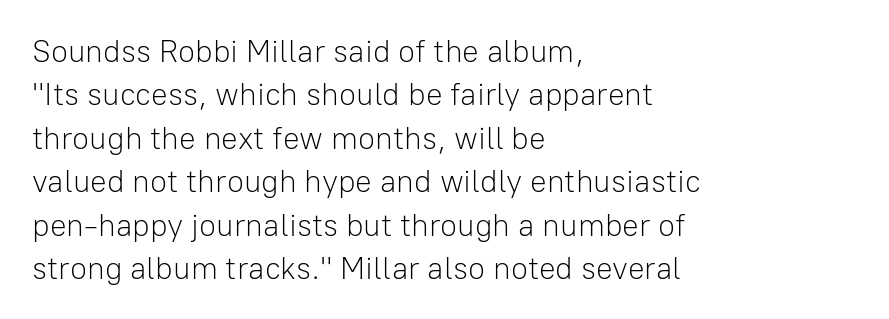
Compared with a centered layout, this one pins lines to the left instead. On a weight scale, this lands at 450 or below. The letters stand upright; this is a roman face. The string is rendered with underlining switched off.
